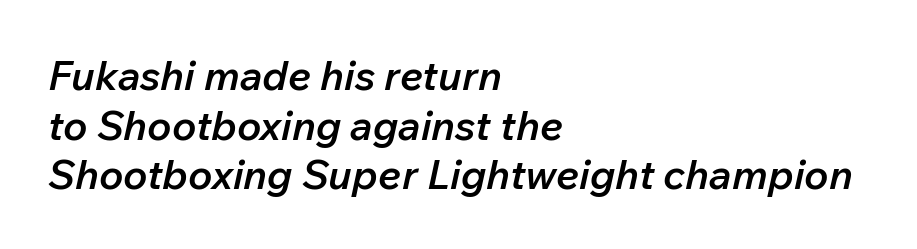
Compared with an ordinary text face, these strokes are moderately heavier — a semibold. The face used here is rendered with its standard letterfit. A student would call this left alignment; a typographer would say flush left, rag right. Looks like regular typesetting: each glyph gets only the width it needs. The space beneath each line is pristine and unruled.
